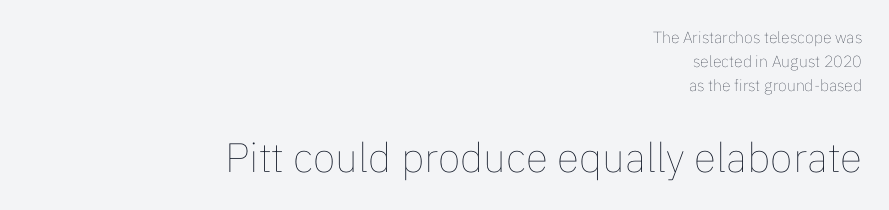
The image shows 41 px thin type, upright; set right-aligned, normal line spacing (1.49x), normal letter spacing, not underlined; the second (bottom) block is 2.56x larger; low stroke contrast and a medium x-height.
